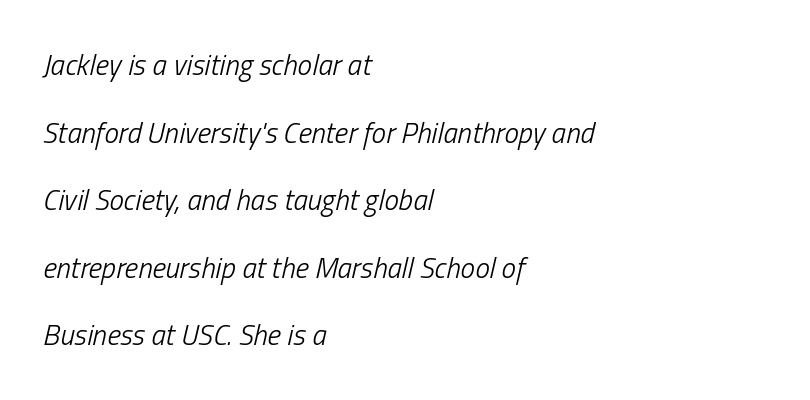
Interline gaps are noticeably wide in this sample. Every character sits at an angle, as italics do. The words here are not underlined. Weight: regular or lighter.
